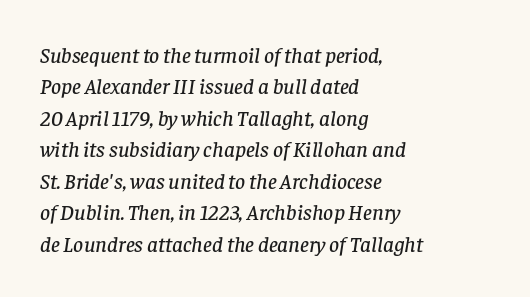
The image shows 22 px text type, italic (leaning right); set left-aligned, normal line spacing (1.43x), normal letter spacing, not underlined.
